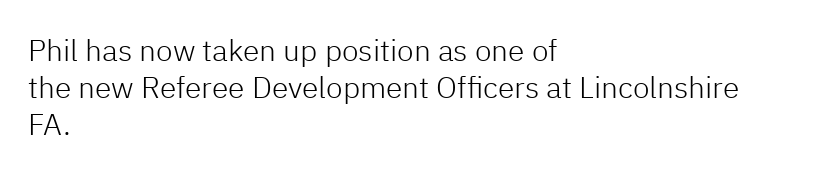
Q: Is the text bold? A: No.
Q: Is the text italic (slanted)? A: No, it is upright.
Q: Is the typeface a serif or a sans-serif typeface? A: Sans-serif.
Q: Is the text underlined? A: No.
Q: How is the paragraph aligned? A: Left-aligned.
Q: Is the spacing between letters normal or unusually wide? A: Normal.
Q: Width (condensed, normal, or wide)? A: Normal.
Q: Stroke contrast? A: Low.
Q: x-height? A: Medium.
Q: Monospaced? A: No.
